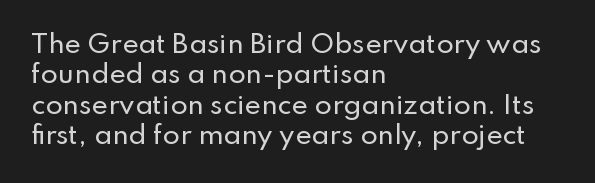
The image shows 25 px text type, upright; set left-aligned, line spacing 1.22x, normal letter spacing, not underlined.
